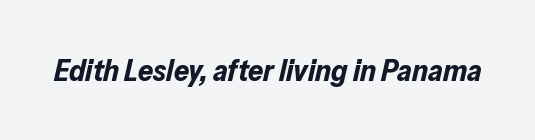
Observe the lean: these are italic letterforms. Letter spacing: default. On the weight axis this lands at bold, roughly 700. Spacing verdict: proportional, widths tailored to each character. Descender tails drop into unmarked territory.
